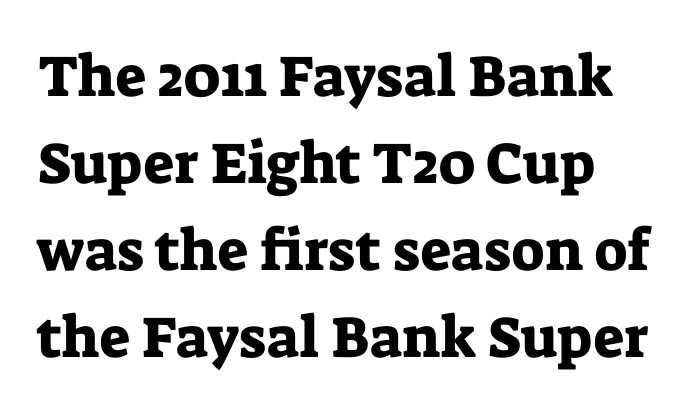
Notice how the passage keeps a crisp vertical edge on the left only. Is this a fixed-width face? No — the glyphs have proportional, varying widths. Compared with typical paragraphs, the rows here are spaced about the same. Lines of text with bare space underneath. The font's upright variant was chosen for this text. Look at the bottom of the vertical strokes: they flare into serifs here.
